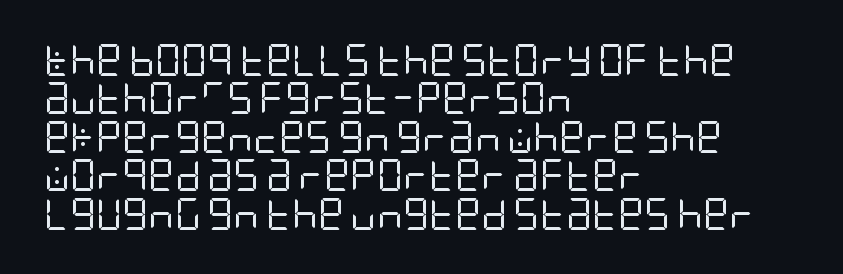
Q: Is the text bold? A: No.
Q: Is the text italic (slanted)? A: No, it is upright.
Q: Is the typeface a serif or a sans-serif typeface? A: Sans-serif.
Q: Is the text underlined? A: No.
Q: How is the paragraph aligned? A: Left-aligned.
Q: Is the spacing between letters normal or unusually wide? A: Normal.
Q: Width (condensed, normal, or wide)? A: Condensed.
Q: Stroke contrast? A: Low.
Q: x-height? A: Large.
